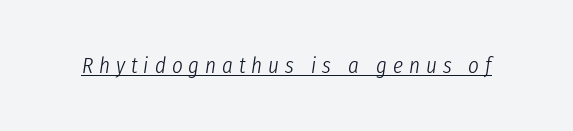
{"italic": "yes", "lean": "right", "slant_degrees": 8, "bold": "no", "underline": "yes", "letter_spacing": "wide", "letter_spacing_em": 0.26, "glyph_px": 23}
